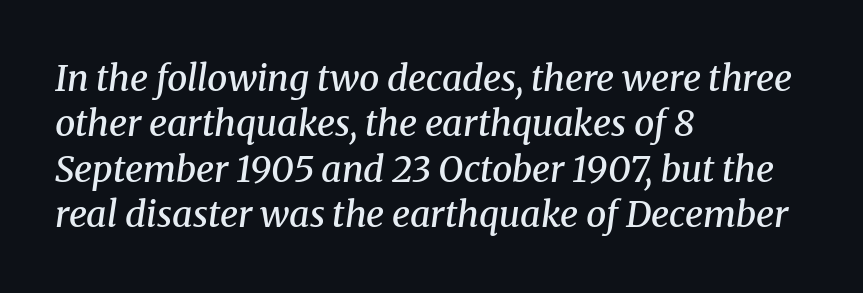
Quick note: underline off. Honestly, the row spacing looks completely unremarkable. A typesetter would call this proportional, since set widths differ per character. A typesetter would call this zero additional tracking.
